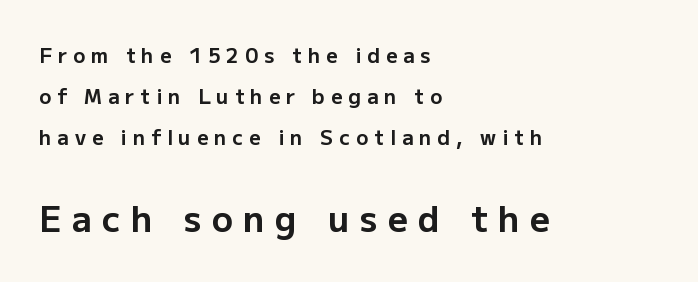
{"serif": "no", "italic": "no", "bold": "yes", "weight": "bold", "width": "normal", "stroke_contrast": "low", "x_height": "medium", "monospaced": "no", "underline": "no", "align": "left", "line_spacing": "loose", "line_spacing_ratio": 2.06, "letter_spacing": "wide", "letter_spacing_em": 0.3, "larger_block": "second", "size_ratio": 1.75, "glyph_px": 35}
